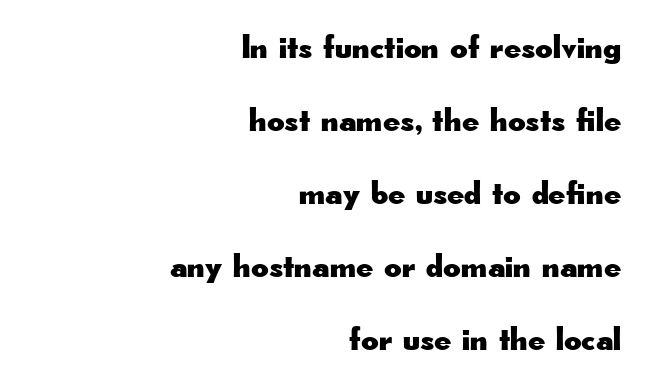
{"serif": "no", "italic": "no", "width": "wide", "stroke_contrast": "low", "x_height": "small", "monospaced": "no", "underline": "no", "align": "right", "line_spacing": "loose", "line_spacing_ratio": 2.15, "letter_spacing": "normal", "letter_spacing_em": 0.0, "glyph_px": 34}
